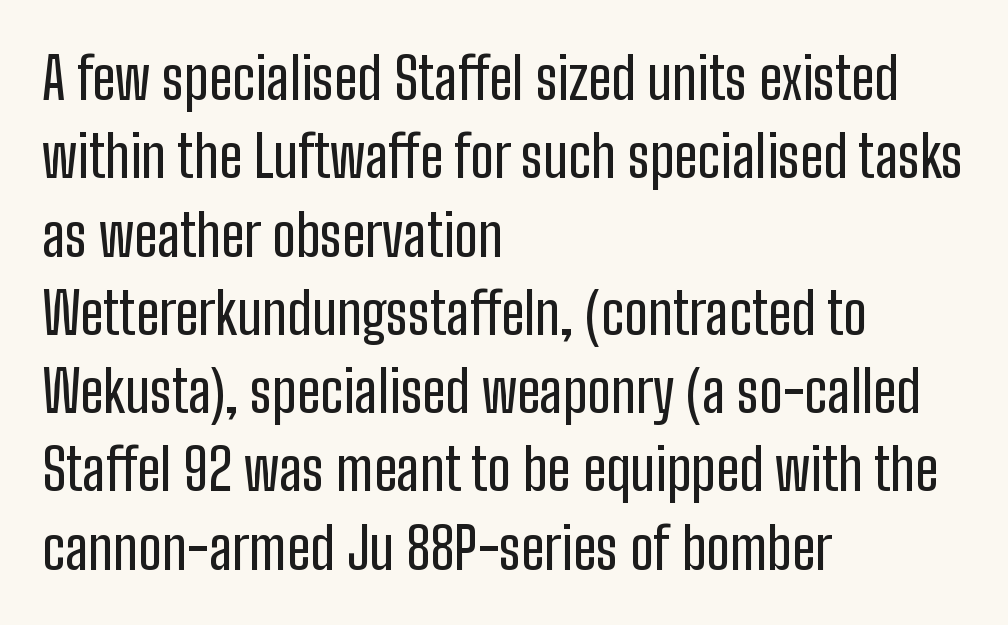
Q: Is the text italic (slanted)? A: No, it is upright.
Q: Is the typeface a serif or a sans-serif typeface? A: Sans-serif.
Q: Is the text underlined? A: No.
Q: How is the paragraph aligned? A: Left-aligned.
Q: Is the spacing between letters normal or unusually wide? A: Normal.
Q: Is the spacing between lines tight, normal or loose? A: Normal.
Q: Width (condensed, normal, or wide)? A: Condensed.
Q: Stroke contrast? A: Low.
Q: x-height? A: Medium.
Q: Monospaced? A: No.
